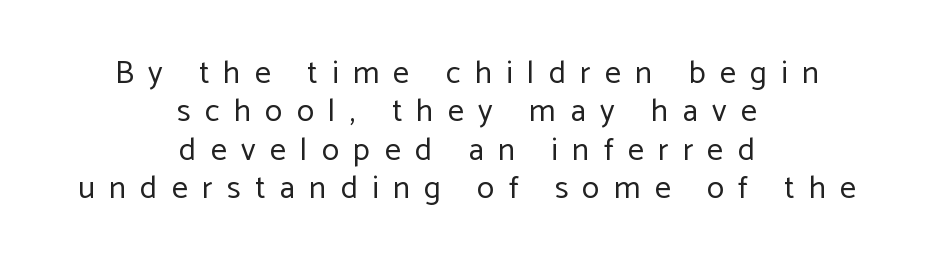
Q: Is the text bold? A: No.
Q: Is the text italic (slanted)? A: No, it is upright.
Q: Is the typeface a serif or a sans-serif typeface? A: Sans-serif.
Q: Is the text underlined? A: No.
Q: How is the paragraph aligned? A: Centered.
Q: Is the spacing between letters normal or unusually wide? A: Unusually wide.
Q: Width (condensed, normal, or wide)? A: Normal.
Q: Stroke contrast? A: Low.
Q: x-height? A: Medium.
Q: Monospaced? A: No.
